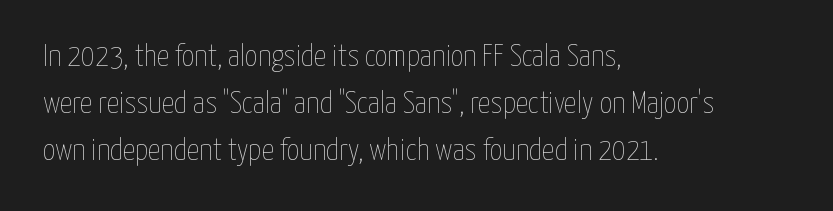
Q: Is the text bold? A: No.
Q: Is the text italic (slanted)? A: No, it is upright.
Q: Is the text underlined? A: No.
Q: How is the paragraph aligned? A: Left-aligned.
Q: Is the spacing between letters normal or unusually wide? A: Normal.
Q: Is the spacing between lines tight, normal or loose? A: Normal.
Q: Width (condensed, normal, or wide)? A: Condensed.
Q: Stroke contrast? A: Low.
Q: x-height? A: Medium.
Q: Monospaced? A: No.
